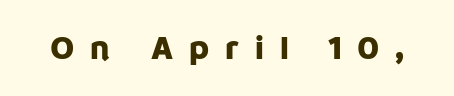
Q: Is the text italic (slanted)? A: No, it is upright.
Q: Is the typeface a serif or a sans-serif typeface? A: Sans-serif.
Q: Is the text underlined? A: No.
Q: Is the spacing between letters normal or unusually wide? A: Unusually wide.
Q: Width (condensed, normal, or wide)? A: Normal.
Q: Stroke contrast? A: Low.
Q: x-height? A: Large.
Q: Monospaced? A: No.
